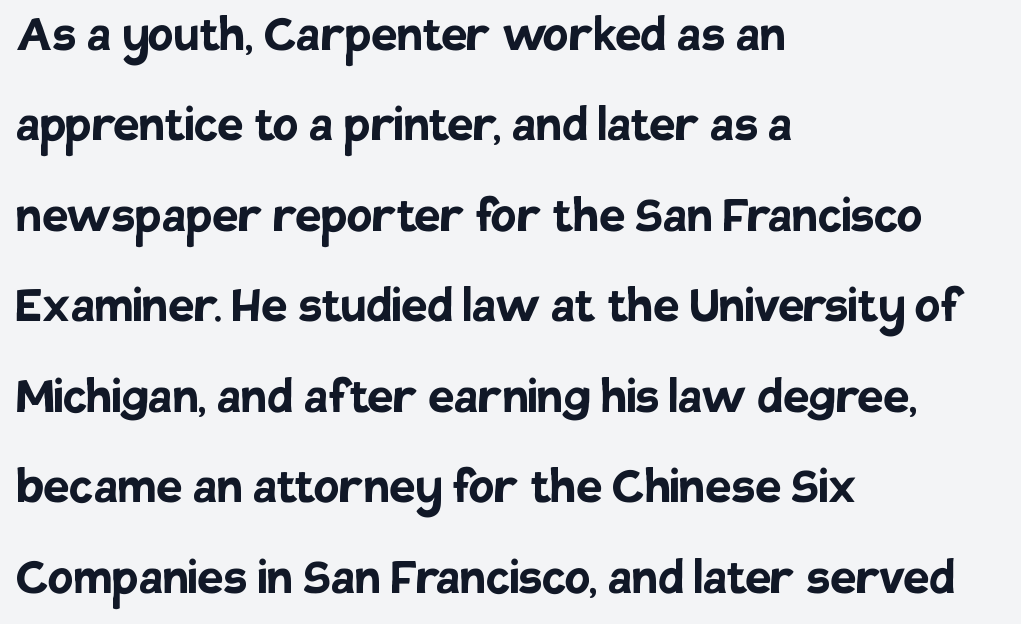
Q: Is the text bold? A: Yes.
Q: Is the text italic (slanted)? A: No, it is upright.
Q: Is the typeface a serif or a sans-serif typeface? A: Sans-serif.
Q: Is the text underlined? A: No.
Q: How is the paragraph aligned? A: Left-aligned.
Q: Is the spacing between letters normal or unusually wide? A: Normal.
Q: Is the spacing between lines tight, normal or loose? A: Normal.
Q: Width (condensed, normal, or wide)? A: Normal.
Q: Stroke contrast? A: Low.
Q: x-height? A: Large.
Q: Monospaced? A: No.
